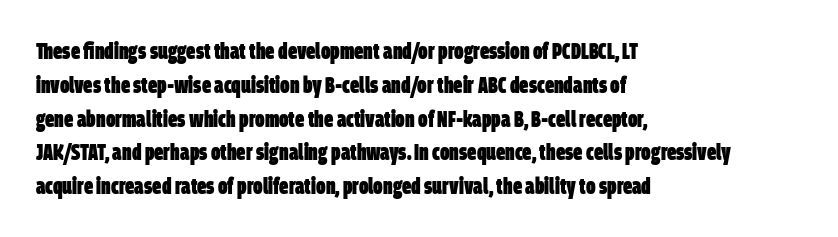
{"bold": "yes", "underline": "no", "align": "left", "line_spacing": "normal", "line_spacing_ratio": 1.47, "letter_spacing": "normal", "letter_spacing_em": 0.0, "glyph_px": 23}
